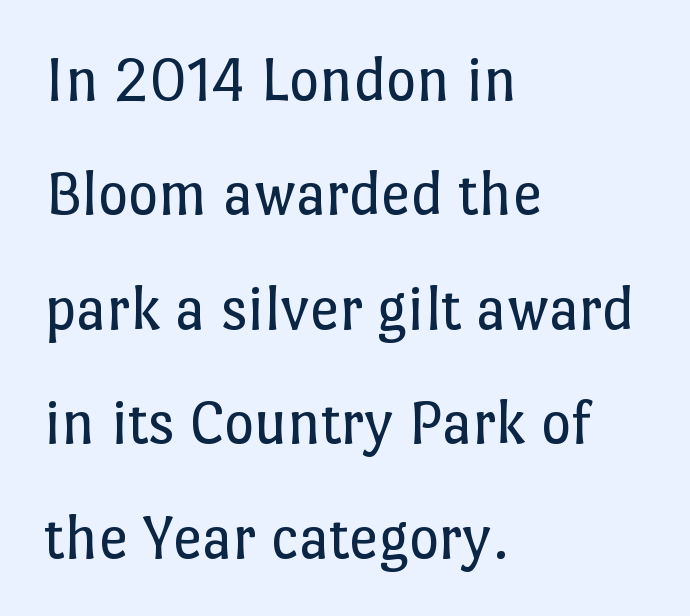
The image shows 65 px regular-weight type, upright; set left-aligned, line spacing 1.76x, normal letter spacing, not underlined; low stroke contrast and a medium x-height.
